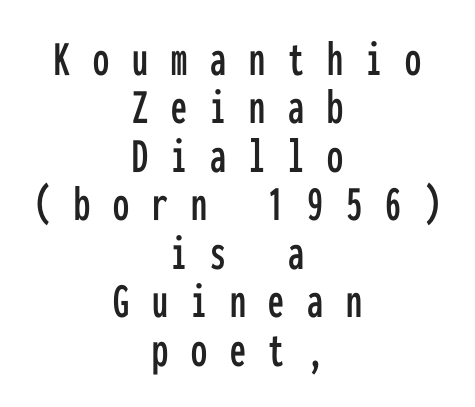
Q: Is the text italic (slanted)? A: No, it is upright.
Q: Is the typeface a serif or a sans-serif typeface? A: Sans-serif.
Q: Is the text underlined? A: No.
Q: How is the paragraph aligned? A: Centered.
Q: Is the spacing between letters normal or unusually wide? A: Unusually wide.
Q: Is the spacing between lines tight, normal or loose? A: Tight.
Q: Width (condensed, normal, or wide)? A: Condensed.
Q: Stroke contrast? A: Low.
Q: x-height? A: Medium.
Q: Monospaced? A: Yes.
